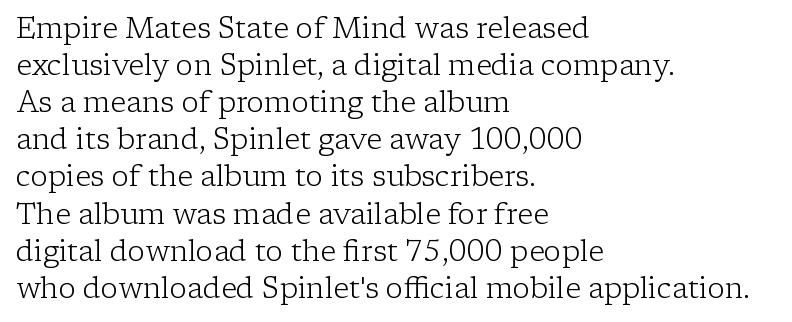
The image shows 29 px light serif type, upright; set left-aligned, normal line spacing (1.28x), normal letter spacing, not underlined; low stroke contrast and a medium x-height.
